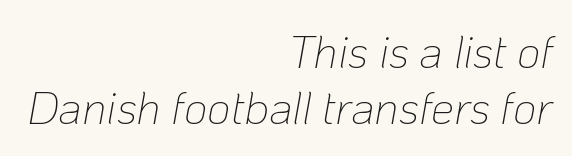
The image shows 46 px thin type, italic (leaning right); set right-aligned, line spacing 1.22x, normal letter spacing, not underlined; low stroke contrast and a medium x-height.
